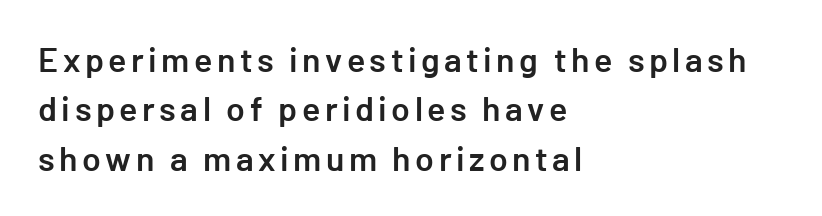
These lines are set flush left with a ragged right edge. Notice how descenders clear the ascenders below comfortably — that's standard leading. Each glyph is drawn with semibold strokes, heavier than normal yet not fully bold. Words float on clear page, feet unadorned.
